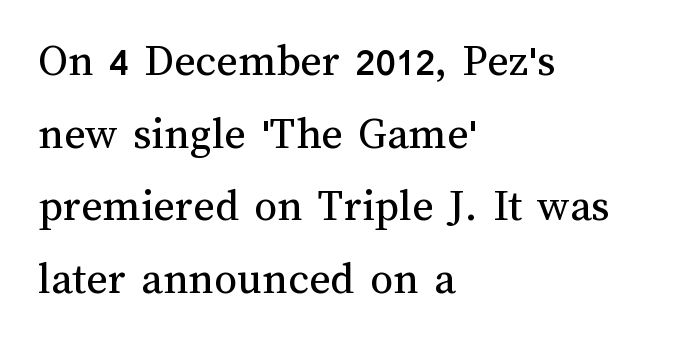
Q: Is the text bold? A: No.
Q: Is the text italic (slanted)? A: No, it is upright.
Q: Is the text underlined? A: No.
Q: How is the paragraph aligned? A: Left-aligned.
Q: Is the spacing between letters normal or unusually wide? A: Normal.
Q: Is the spacing between lines tight, normal or loose? A: Normal.
Q: Width (condensed, normal, or wide)? A: Normal.
Q: Stroke contrast? A: Medium.
Q: x-height? A: Medium.
Q: Monospaced? A: No.
